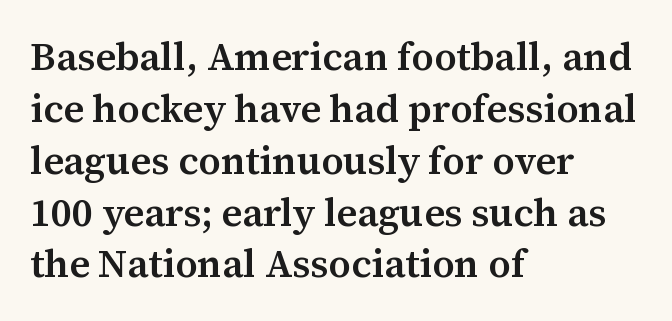
This block has exactly the height ordinary leading produces. This is serif lettering, the kind often seen in printed books. Here the designer chose a conventional face with non-uniform glyph widths. Horizontal alignment here is leftward, the default for most running prose.
